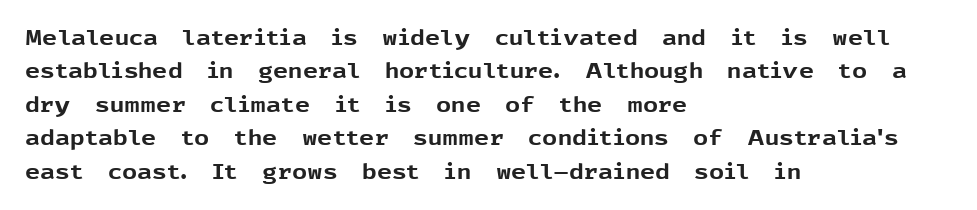
{"italic": "no", "bold": "yes", "underline": "no", "align": "left", "line_spacing": "normal", "line_spacing_ratio": 1.59, "letter_spacing": "normal", "letter_spacing_em": 0.0, "glyph_px": 21}
